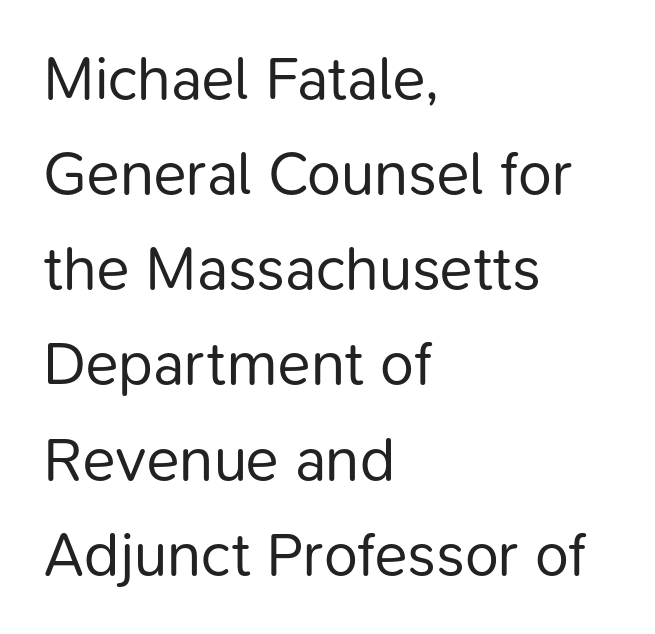
Weight: in the light-to-regular range. Only glyphs here, with clear space below each row. These lines keep a tight, regular rhythm from letter to letter. Each line starts at the same left margin while the right side varies. Here the designer chose a conventional face with non-uniform glyph widths.
